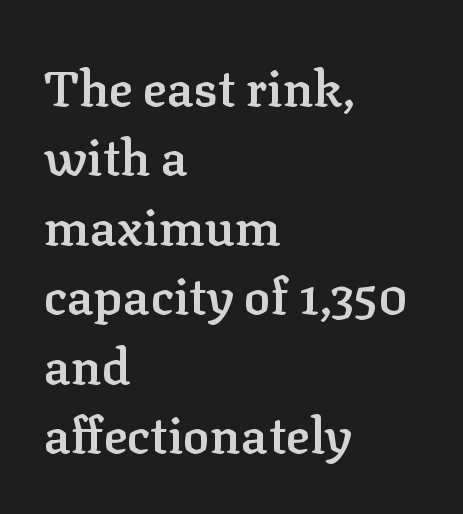
Q: Is the text bold? A: Semi-bold.
Q: Is the text italic (slanted)? A: No, it is upright.
Q: Is the typeface a serif or a sans-serif typeface? A: Serif.
Q: Is the text underlined? A: No.
Q: How is the paragraph aligned? A: Left-aligned.
Q: Is the spacing between letters normal or unusually wide? A: Normal.
Q: Is the spacing between lines tight, normal or loose? A: Normal.
Q: Width (condensed, normal, or wide)? A: Normal.
Q: Stroke contrast? A: Low.
Q: x-height? A: Medium.
Q: Monospaced? A: No.
